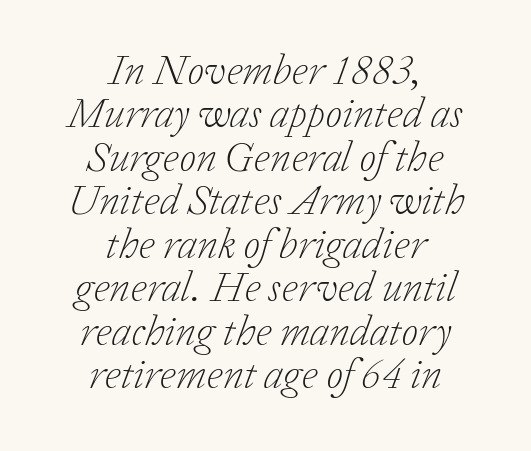
Think of a printed novel: that variable character pitch is what you see here. I'd call this a serif setting — the letters wear small feet. Beneath every word, the page is bare. Designer's note — italics engaged. Nothing unusual about the tracking: characters are spaced as the font intends. The compositor balanced each line on the midline.
